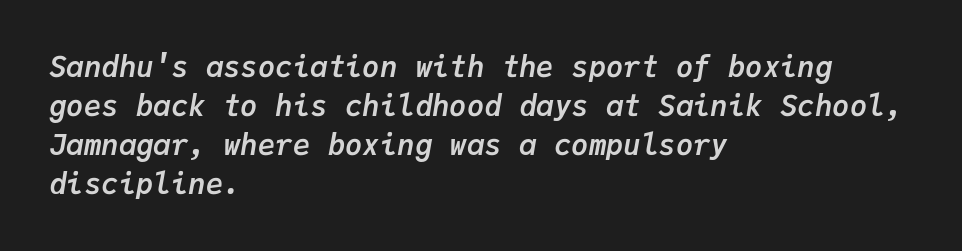
The rendering anchors every line to the left-hand side. The designer left line spacing at the default. Compared with typical body copy, the letter spacing here is the same. A typesetter would call this monospace, since all characters share one set width.
